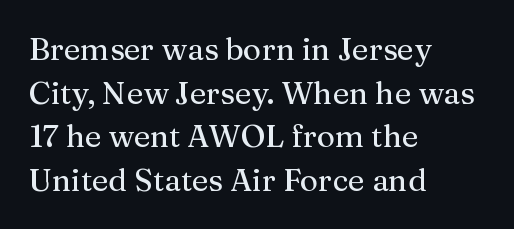
Q: Is the text italic (slanted)? A: No, it is upright.
Q: Is the typeface a serif or a sans-serif typeface? A: Serif.
Q: Is the text underlined? A: No.
Q: How is the paragraph aligned? A: Left-aligned.
Q: Is the spacing between letters normal or unusually wide? A: Normal.
Q: Is the spacing between lines tight, normal or loose? A: Normal.
Q: Width (condensed, normal, or wide)? A: Normal.
Q: Stroke contrast? A: Medium.
Q: x-height? A: Medium.
Q: Monospaced? A: No.
